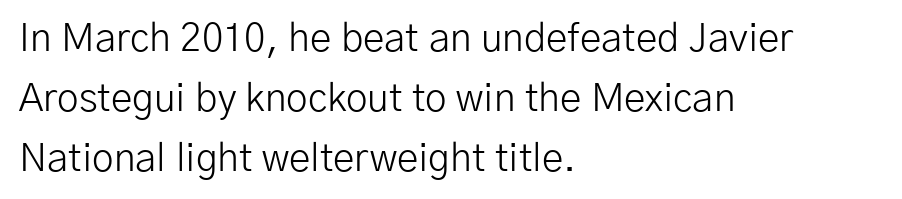
The image shows 39 px light sans-serif type, upright; set left-aligned, normal line spacing (1.54x), normal letter spacing, not underlined; low stroke contrast and a medium x-height.
